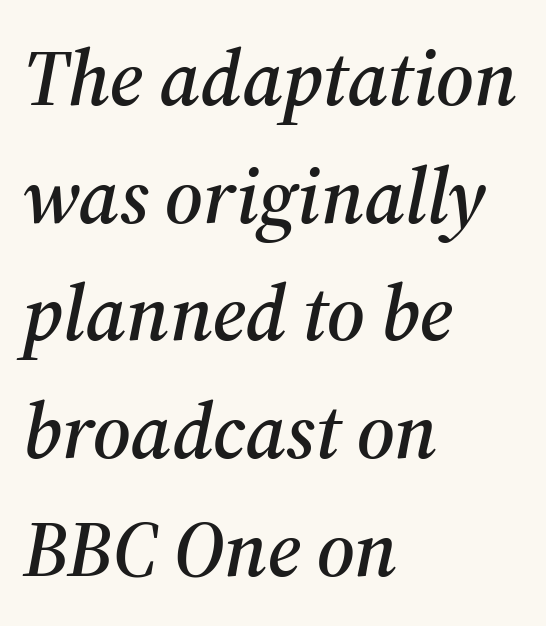
Nothing unusual about the tracking: characters are spaced as the font intends. A typesetter would call this proportional, since set widths differ per character. Italic: yes, the glyphs are oblique. The compositor pushed each line to the left boundary. This block has exactly the height ordinary leading produces.
